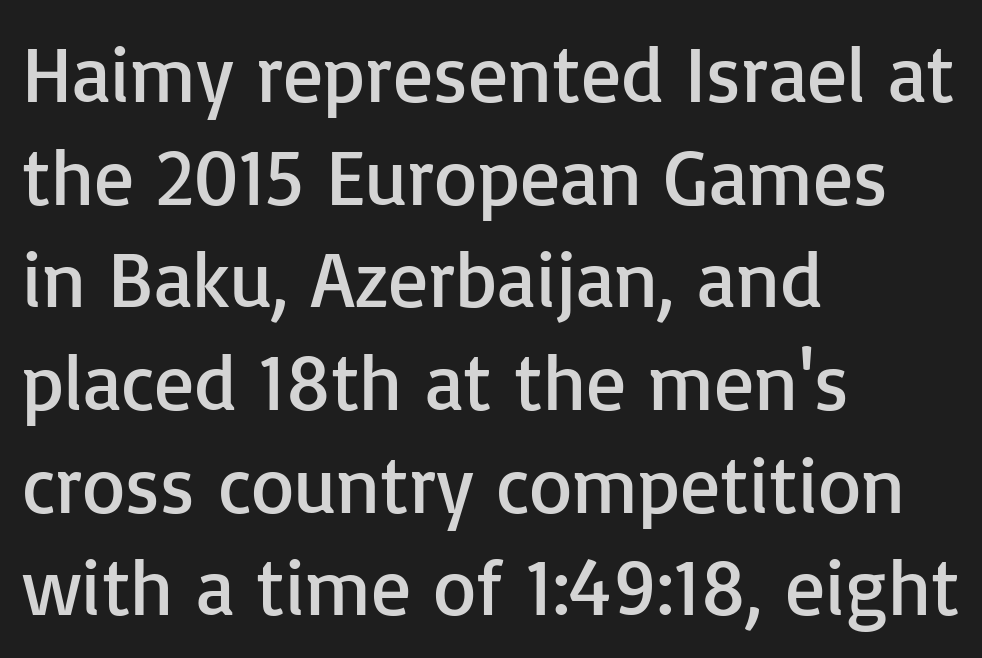
The image shows 79 px regular-weight sans-serif type, upright; set left-aligned, normal line spacing (1.3x), normal letter spacing, not underlined; low stroke contrast and a medium x-height.
